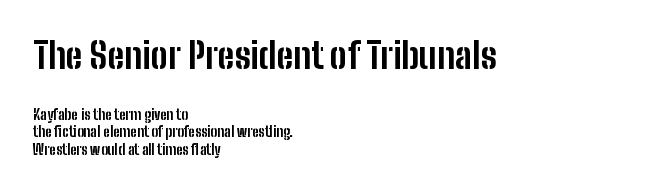
{"serif": "no", "italic": "no", "bold": "yes", "weight": "bold", "width": "condensed", "stroke_contrast": "low", "x_height": "medium", "monospaced": "no", "underline": "no", "align": "left", "line_spacing_ratio": 1.23, "letter_spacing": "normal", "letter_spacing_em": 0.0, "larger_block": "first", "size_ratio": 2.57, "glyph_px": 36}
